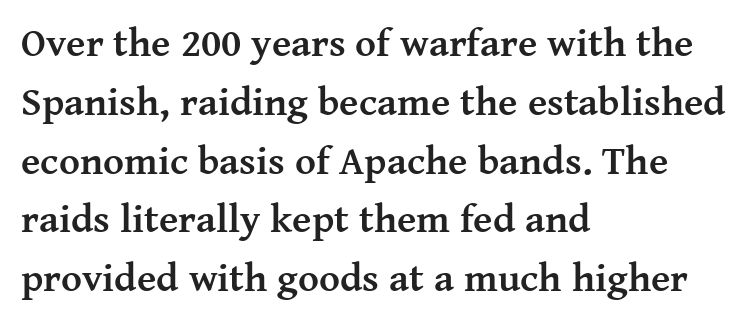
The image shows 40 px semibold serif type, upright; set left-aligned, normal line spacing (1.47x), normal letter spacing, not underlined; medium stroke contrast and a medium x-height.
